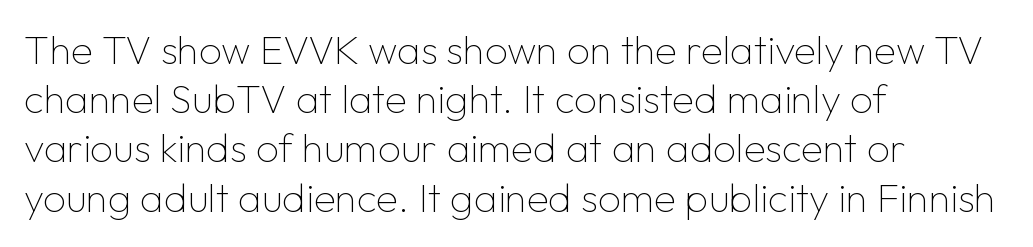
Q: Is the text bold? A: No.
Q: Is the text italic (slanted)? A: No, it is upright.
Q: Is the typeface a serif or a sans-serif typeface? A: Sans-serif.
Q: Is the text underlined? A: No.
Q: How is the paragraph aligned? A: Left-aligned.
Q: Is the spacing between letters normal or unusually wide? A: Normal.
Q: Width (condensed, normal, or wide)? A: Normal.
Q: Stroke contrast? A: Low.
Q: x-height? A: Medium.
Q: Monospaced? A: No.
